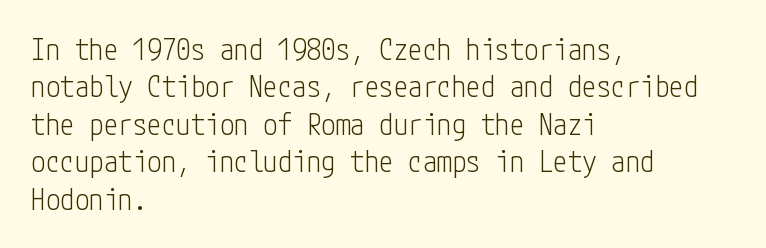
Q: Is the text bold? A: No.
Q: Is the text italic (slanted)? A: No, it is upright.
Q: Is the typeface a serif or a sans-serif typeface? A: Sans-serif.
Q: Is the text underlined? A: No.
Q: How is the paragraph aligned? A: Left-aligned.
Q: Is the spacing between letters normal or unusually wide? A: Normal.
Q: Is the spacing between lines tight, normal or loose? A: Normal.
Q: Width (condensed, normal, or wide)? A: Condensed.
Q: Stroke contrast? A: Low.
Q: x-height? A: Medium.
